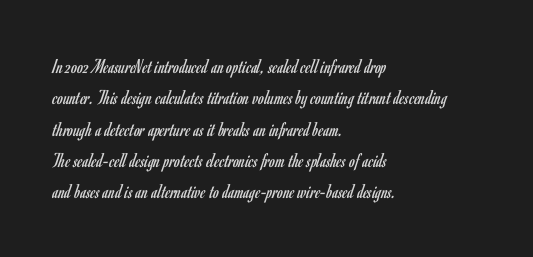
Q: Is the text bold? A: No.
Q: Is the text italic (slanted)? A: Yes.
Q: Is the text underlined? A: No.
Q: How is the paragraph aligned? A: Left-aligned.
Q: Is the spacing between letters normal or unusually wide? A: Normal.
Q: Is the spacing between lines tight, normal or loose? A: Normal.
